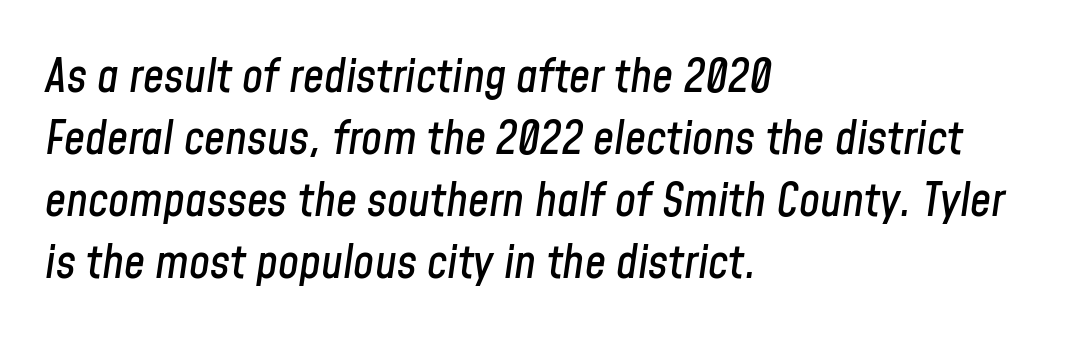
Q: Is the text italic (slanted)? A: Yes, it leans right by about 8 degrees.
Q: Is the text underlined? A: No.
Q: How is the paragraph aligned? A: Left-aligned.
Q: Is the spacing between letters normal or unusually wide? A: Normal.
Q: Is the spacing between lines tight, normal or loose? A: Normal.
Q: Width (condensed, normal, or wide)? A: Condensed.
Q: Stroke contrast? A: Low.
Q: x-height? A: Medium.
Q: Monospaced? A: No.
